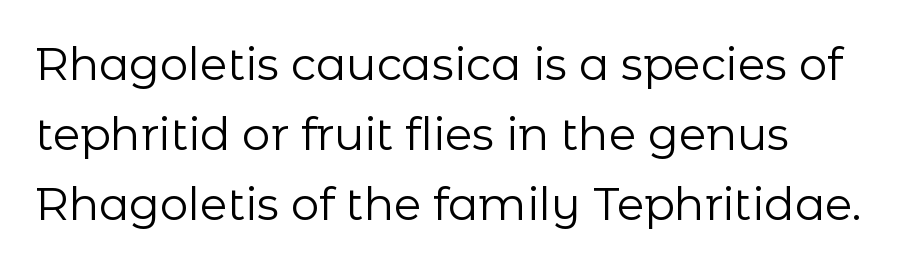
Q: Is the text bold? A: No.
Q: Is the text italic (slanted)? A: No, it is upright.
Q: Is the typeface a serif or a sans-serif typeface? A: Sans-serif.
Q: Is the text underlined? A: No.
Q: Is the spacing between letters normal or unusually wide? A: Normal.
Q: Is the spacing between lines tight, normal or loose? A: Normal.
Q: Width (condensed, normal, or wide)? A: Normal.
Q: Stroke contrast? A: Low.
Q: x-height? A: Medium.
Q: Monospaced? A: No.
